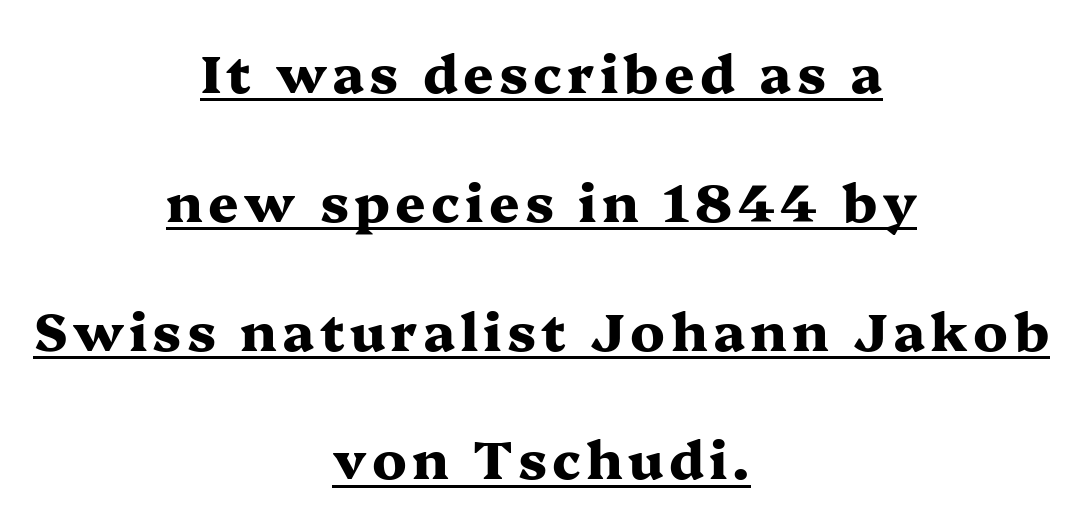
Q: Is the text bold? A: Yes.
Q: Is the text italic (slanted)? A: No, it is upright.
Q: Is the typeface a serif or a sans-serif typeface? A: Serif.
Q: Is the text underlined? A: Yes.
Q: How is the paragraph aligned? A: Centered.
Q: Is the spacing between lines tight, normal or loose? A: Loose.
Q: Width (condensed, normal, or wide)? A: Wide.
Q: Stroke contrast? A: Medium.
Q: x-height? A: Medium.
Q: Monospaced? A: No.
